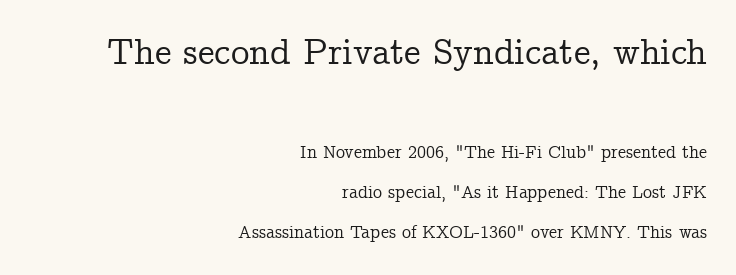
The rendering keeps characters at their native spacing. Reading top to bottom, the characters get smaller at the block break. Stroke terminals: seriffed. Notice how the passage keeps a crisp vertical edge on the right only. The lettering stays uniformly vertical, giving the passage a roman look.
